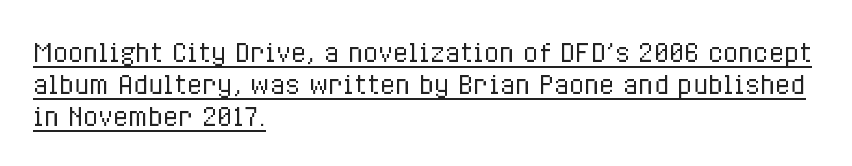
Q: Is the text bold? A: No.
Q: Is the text italic (slanted)? A: No, it is upright.
Q: Is the text underlined? A: Yes.
Q: How is the paragraph aligned? A: Left-aligned.
Q: Is the spacing between letters normal or unusually wide? A: Normal.
Q: Is the spacing between lines tight, normal or loose? A: Normal.
